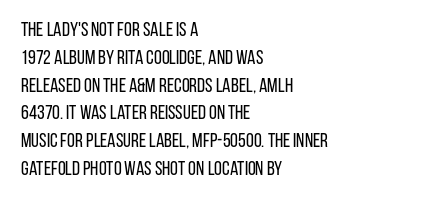
{"italic": "no", "bold": "no", "underline": "no", "align": "left", "line_spacing": "normal", "line_spacing_ratio": 1.39, "letter_spacing": "normal", "letter_spacing_em": 0.0, "glyph_px": 20}
